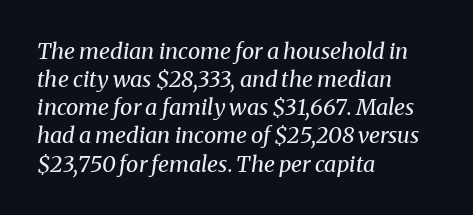
The words here are not underlined. Posture: slanted. The tracking reads as untouched default to a designer's eye. Line beginnings align vertically; line endings do not.
